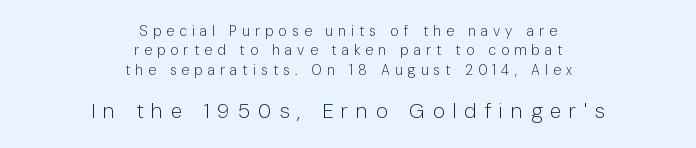
{"italic": "no", "bold": "no", "underline": "no", "align": "center", "line_spacing": "normal", "line_spacing_ratio": 1.39, "letter_spacing": "wide", "letter_spacing_em": 0.37, "larger_block": "second", "size_ratio": 1.5, "glyph_px": 21}
